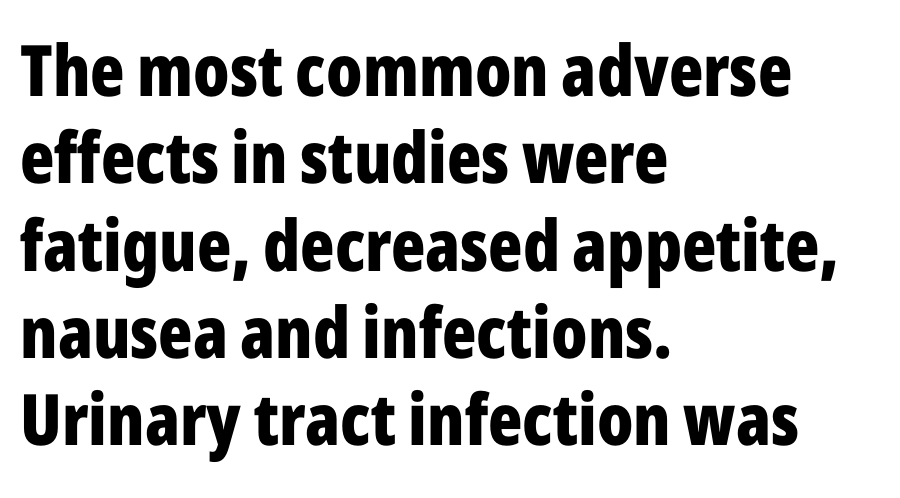
Q: Is the text bold? A: Yes.
Q: Is the text italic (slanted)? A: No, it is upright.
Q: Is the typeface a serif or a sans-serif typeface? A: Sans-serif.
Q: Is the text underlined? A: No.
Q: How is the paragraph aligned? A: Left-aligned.
Q: Is the spacing between letters normal or unusually wide? A: Normal.
Q: Width (condensed, normal, or wide)? A: Condensed.
Q: Stroke contrast? A: Low.
Q: x-height? A: Medium.
Q: Monospaced? A: No.
